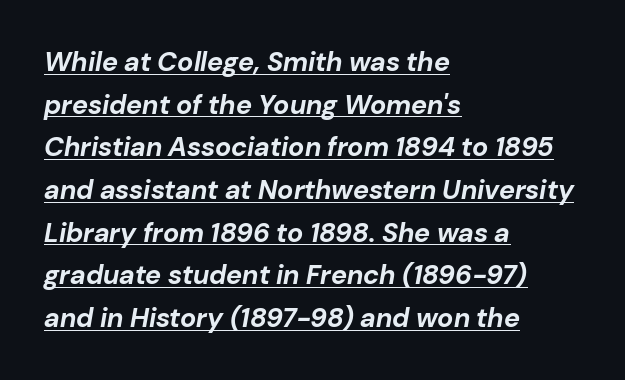
Q: Is the text bold? A: Yes.
Q: Is the text italic (slanted)? A: Yes, it leans right by about 10 degrees.
Q: Is the text underlined? A: Yes.
Q: How is the paragraph aligned? A: Left-aligned.
Q: Is the spacing between letters normal or unusually wide? A: Normal.
Q: Is the spacing between lines tight, normal or loose? A: Normal.
